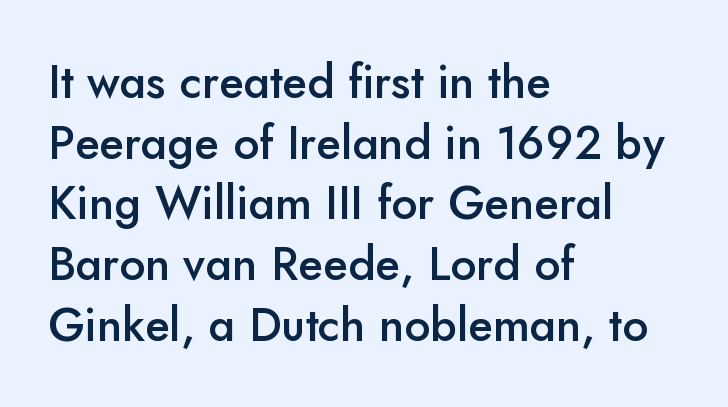
The type is set solid horizontally, with unmodified tracking. Quick note: underline off. Is the block centered? No — it sits flush against the left margin. Typographically, this falls in the sans-serif category. The letters stand straight up with perfectly vertical stems.
